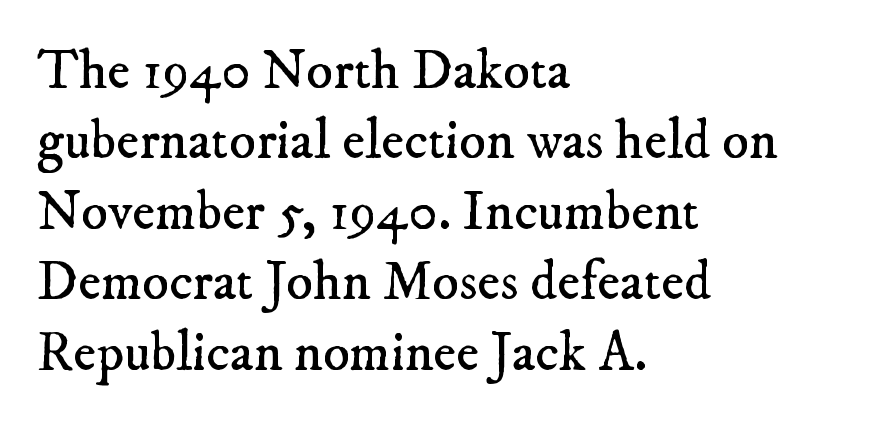
Glyph-to-glyph distance matches everyday printed text. Do the characters align in a grid? No, the font is proportional. In terms of leading, this rendering sits right in the middle. Are there feet on the stems? There are — it's a serif.
